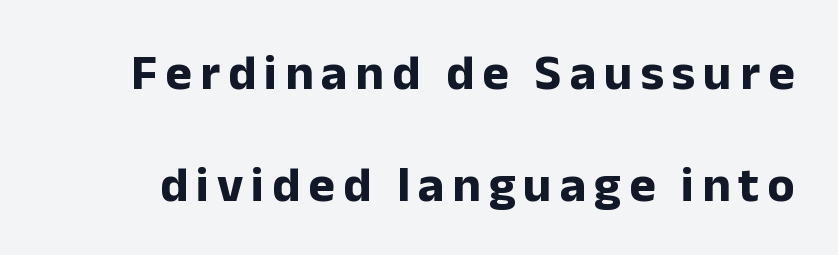
The image shows 50 px bold sans-serif type, upright; set loose line spacing (2.24x), not underlined; low stroke contrast and a medium x-height.
